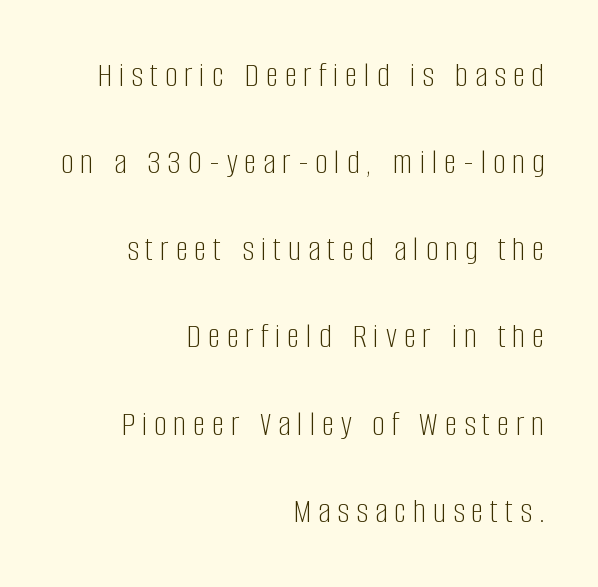
The passage shown is typed in a proportional face where columns would drift. Vertical strokes here are truly vertical. The line-height multiplier appears high, well above default. A clean baseline with only descenders dipping below it.
